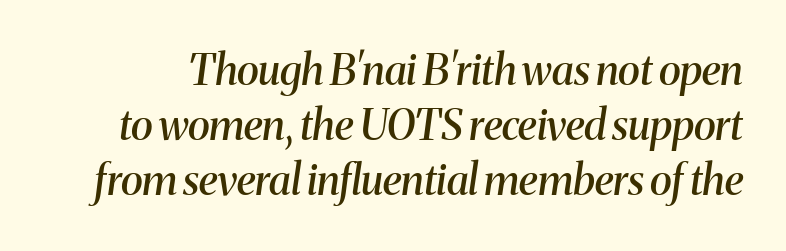
Q: Is the text bold? A: Semi-bold.
Q: Is the text italic (slanted)? A: Yes, it leans right by about 8 degrees.
Q: Is the typeface a serif or a sans-serif typeface? A: Serif.
Q: Is the text underlined? A: No.
Q: Is the spacing between letters normal or unusually wide? A: Normal.
Q: Is the spacing between lines tight, normal or loose? A: Normal.
Q: Width (condensed, normal, or wide)? A: Normal.
Q: Stroke contrast? A: Medium.
Q: x-height? A: Medium.
Q: Monospaced? A: No.
